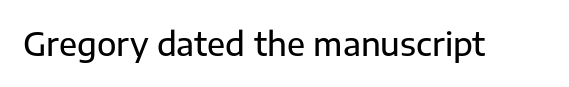
The image shows 32 px sans-serif type, upright; set normal letter spacing, not underlined; low stroke contrast and a medium x-height.
